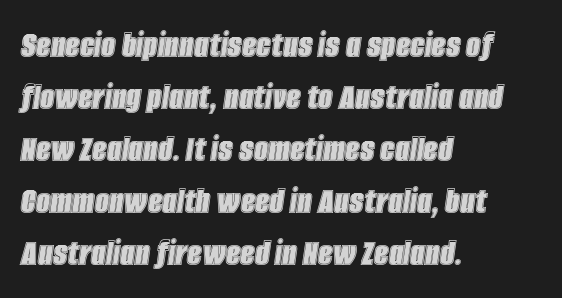
{"italic": "yes", "lean": "right", "slant_degrees": 8, "width": "condensed", "x_height": "large", "monospaced": "no", "underline": "no", "align": "left", "line_spacing": "normal", "line_spacing_ratio": 1.3, "letter_spacing": "normal", "letter_spacing_em": 0.0, "glyph_px": 40}
